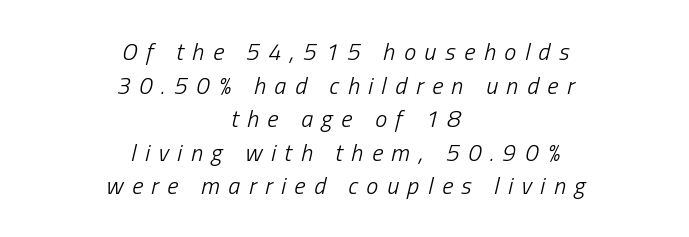
The image shows 24 px text type, italic (leaning right); set centered, normal line spacing (1.4x), unusually wide letter spacing (+0.36 em), not underlined.
